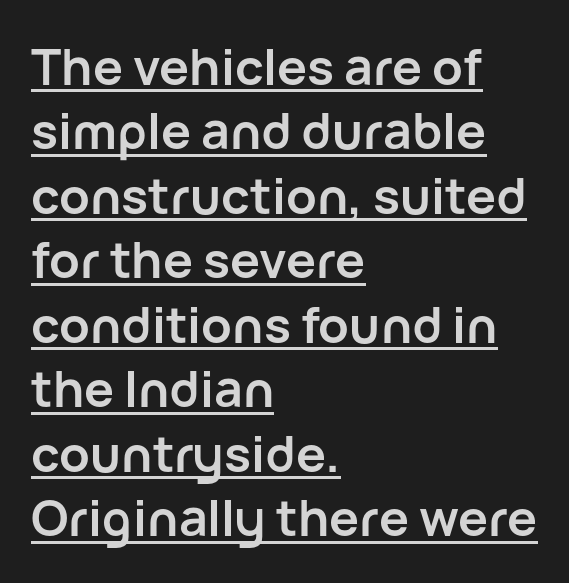
{"serif": "no", "italic": "no", "bold": "yes", "weight": "semibold", "width": "normal", "stroke_contrast": "low", "x_height": "medium", "monospaced": "no", "underline": "yes", "align": "left", "line_spacing": "normal", "line_spacing_ratio": 1.29, "letter_spacing": "normal", "letter_spacing_em": 0.0, "glyph_px": 50}
